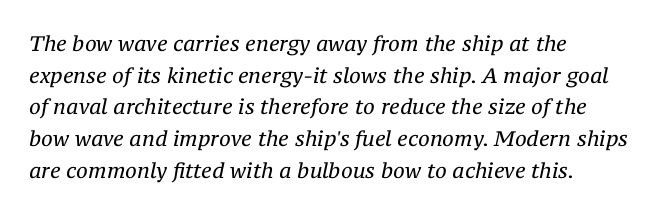
The vertical gap from one line to the next is medium. The space directly below the letters is spotless. The face looks like a standard text weight, possibly lighter. The lines in this sample share a left origin and differ only in where they stop. This sample uses an oblique cut, with every glyph tilted off the vertical. Observe the ordinary spacing: letters are neighbours, not strangers.
